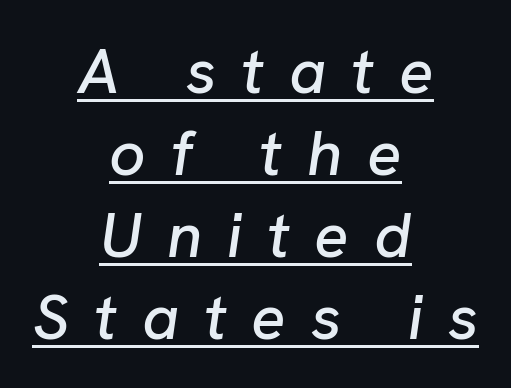
The image shows 64 px text type, italic (leaning right); set centered, normal line spacing (1.28x), unusually wide letter spacing (+0.39 em), underlined; low stroke contrast and a medium x-height.
